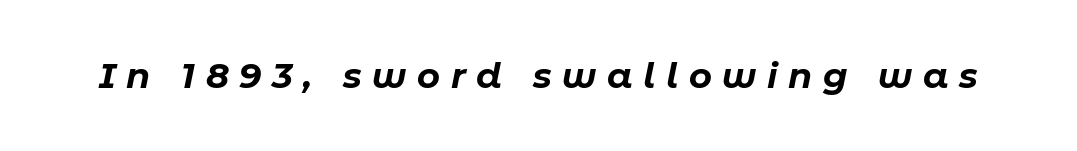
Varying glyph widths throughout — classic text-font behaviour. The font is running at its bold setting. This rendering features lettering with no underline. Students, note that the glyphs here are deliberately spaced far apart. You can tell it's italic because the verticals aren't actually vertical.
